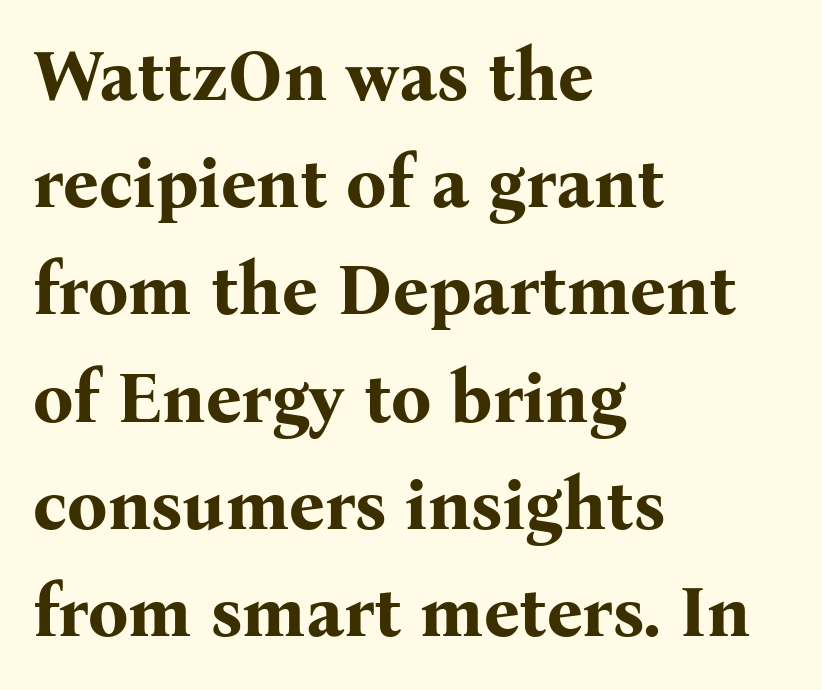
{"serif": "yes", "italic": "no", "bold": "yes", "weight": "bold", "width": "normal", "stroke_contrast": "medium", "x_height": "medium", "monospaced": "no", "underline": "no", "align": "left", "line_spacing": "normal", "line_spacing_ratio": 1.51, "letter_spacing": "normal", "letter_spacing_em": 0.0, "glyph_px": 71}
